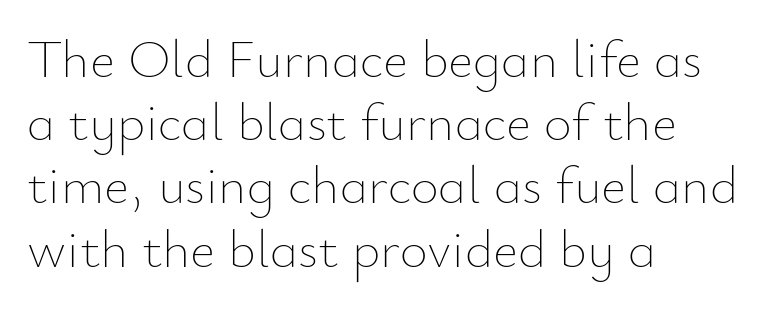
{"italic": "no", "bold": "no", "weight": "thin", "width": "normal", "stroke_contrast": "low", "x_height": "small", "monospaced": "no", "underline": "no", "align": "left", "line_spacing_ratio": 1.17, "letter_spacing": "normal", "letter_spacing_em": 0.0, "glyph_px": 54}
